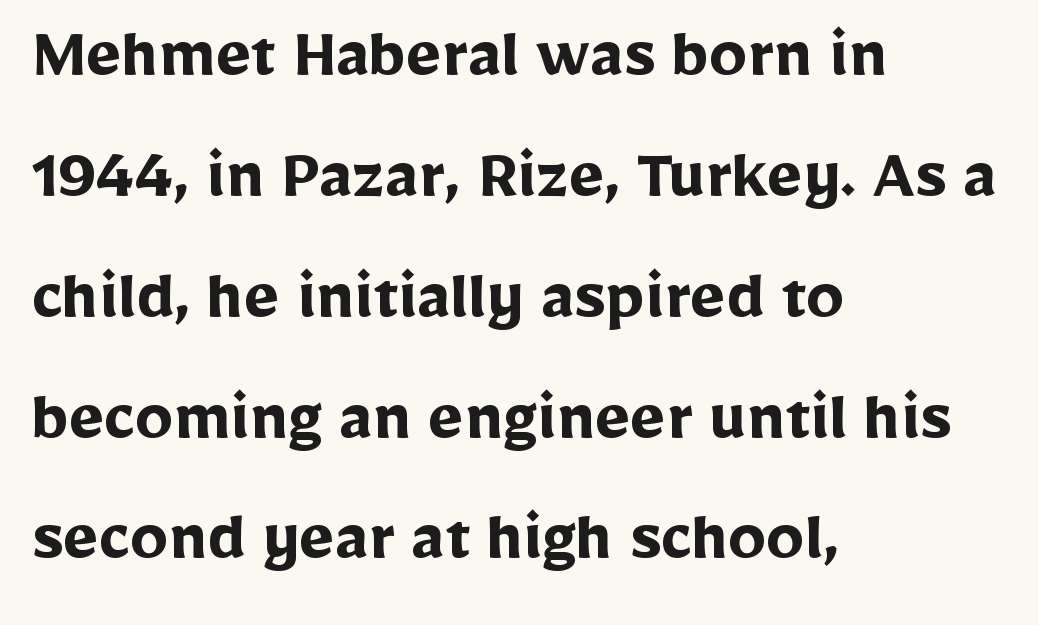
Every character sits straight up, as roman type does. Caption: multi-line text, flush left, ragged right. Reading down the column, the eye jumps a familiar distance to each next line. The string is rendered with underlining switched off. Spacing verdict: proportional, widths tailored to each character. These lines keep a tight, regular rhythm from letter to letter.
